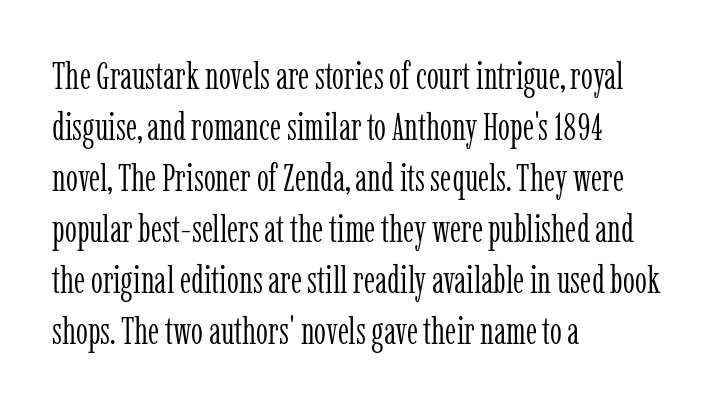
Q: Is the text bold? A: No.
Q: Is the text italic (slanted)? A: No, it is upright.
Q: Is the typeface a serif or a sans-serif typeface? A: Serif.
Q: Is the text underlined? A: No.
Q: How is the paragraph aligned? A: Left-aligned.
Q: Is the spacing between letters normal or unusually wide? A: Normal.
Q: Is the spacing between lines tight, normal or loose? A: Normal.
Q: Width (condensed, normal, or wide)? A: Condensed.
Q: Stroke contrast? A: Low.
Q: x-height? A: Medium.
Q: Monospaced? A: No.
